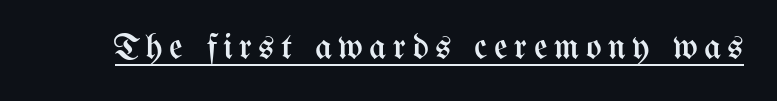
The image shows 37 px regular-weight, condensed type, upright; set underlined; medium stroke contrast and a medium x-height.
